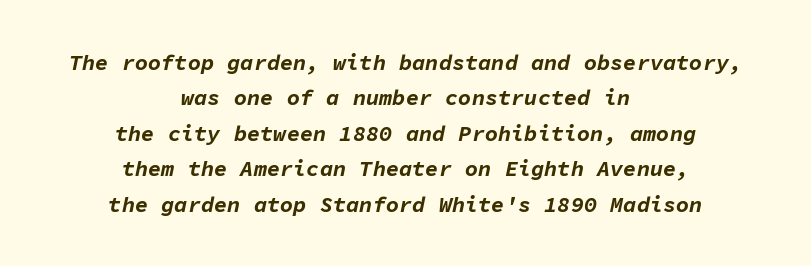
Q: Is the text bold? A: Yes.
Q: Is the text italic (slanted)? A: Yes, it leans right by about 11 degrees.
Q: Is the text underlined? A: No.
Q: How is the paragraph aligned? A: Centered.
Q: Is the spacing between letters normal or unusually wide? A: Normal.
Q: Is the spacing between lines tight, normal or loose? A: Normal.
